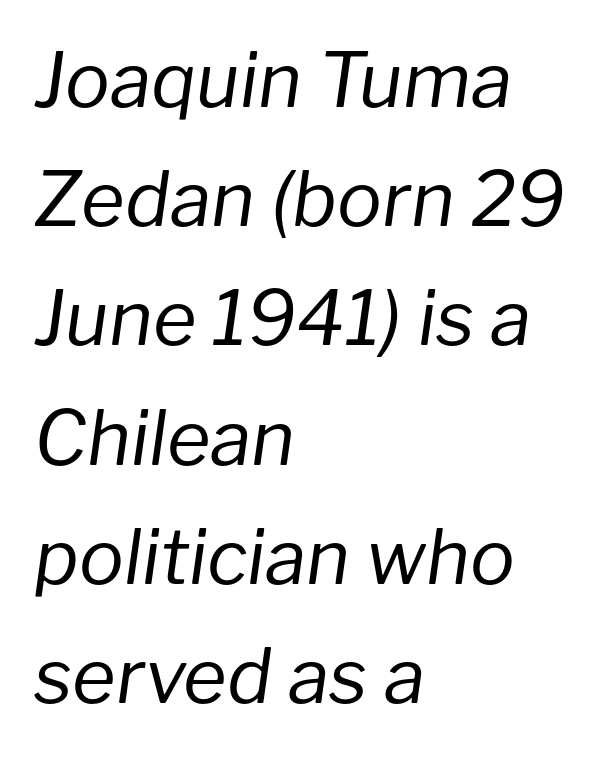
Is the block centered? No — it sits flush against the left margin. Baseline-to-baseline distance is the conventional proportion of letter height. Lines of text with bare space underneath. The specimen reads as italic at a glance. Character widths vary here, with narrow letters taking less room than wide ones. The tracking reads as untouched default to a designer's eye.
